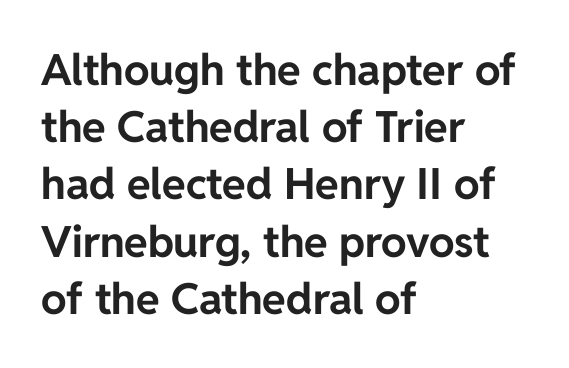
The rag falls on the right side of this text block. There is no visible air inserted between adjacent glyphs. This is the regular roman posture of the typeface. Varying glyph widths throughout — classic text-font behaviour.
